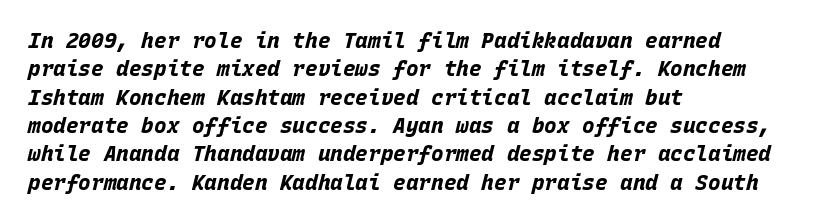
Q: Is the text bold? A: Yes.
Q: Is the text italic (slanted)? A: Yes, it leans right by about 15 degrees.
Q: Is the text underlined? A: No.
Q: How is the paragraph aligned? A: Left-aligned.
Q: Is the spacing between letters normal or unusually wide? A: Normal.
Q: Is the spacing between lines tight, normal or loose? A: Normal.
